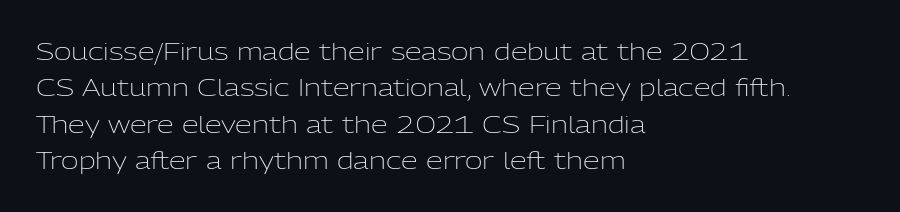
Q: Is the text bold? A: No.
Q: Is the text italic (slanted)? A: No, it is upright.
Q: Is the text underlined? A: No.
Q: How is the paragraph aligned? A: Left-aligned.
Q: Is the spacing between letters normal or unusually wide? A: Normal.
Q: Is the spacing between lines tight, normal or loose? A: Normal.
